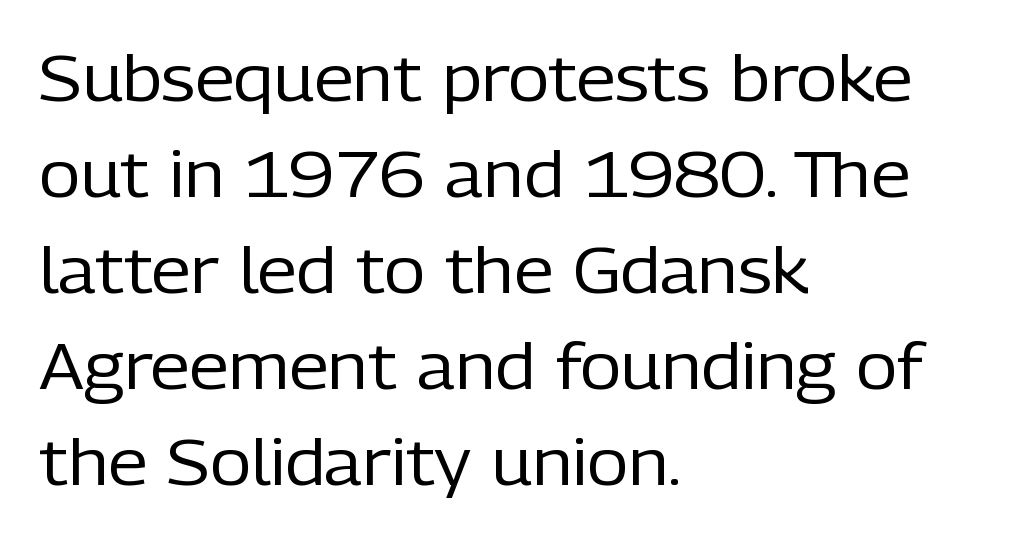
The typesetter chose a ragged-right arrangement here. Spacing verdict: proportional, widths tailored to each character. Font category for this specimen: sans-serif. Whoever set this chose a conventional vertical rhythm. Nothing unusual about the tracking: characters are spaced as the font intends.
